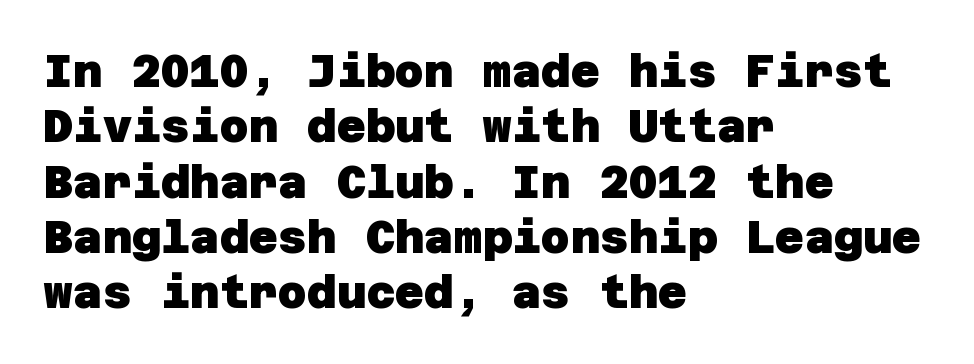
{"serif": "no", "bold": "yes", "weight": "heavy", "width": "normal", "stroke_contrast": "low", "x_height": "large", "underline": "no", "align": "left", "line_spacing_ratio": 1.23, "letter_spacing": "normal", "letter_spacing_em": 0.0, "glyph_px": 45}
